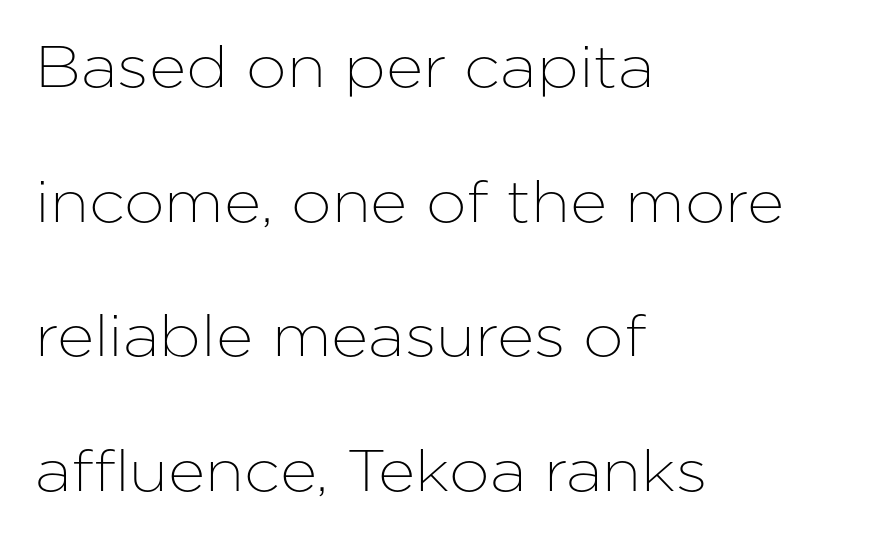
Note the varied advance widths — an 'i' is clearly narrower than an 'm'. The axis of the letterforms is exactly vertical. Line starts are locked; line ends wander. Is this a sans? Yes — the strokes have no serifs. This rendering features lettering with no underline. Here the glyphs are tracked normally, forming tight word shapes.
